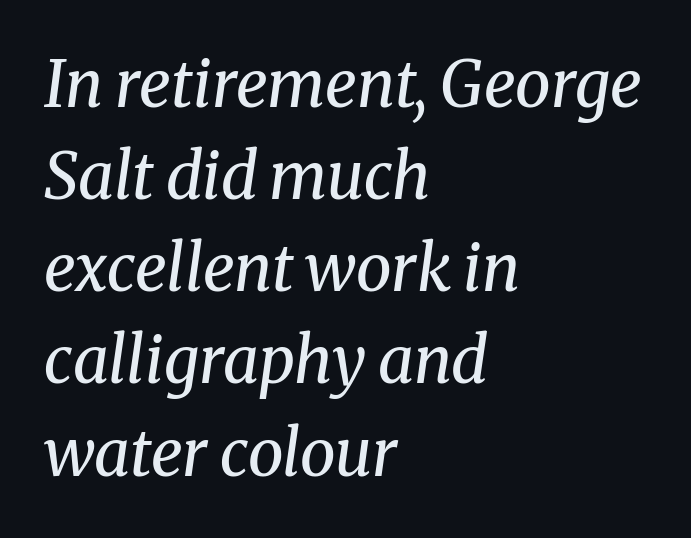
Q: Is the text bold? A: No.
Q: Is the text italic (slanted)? A: Yes, it leans right by about 8 degrees.
Q: Is the typeface a serif or a sans-serif typeface? A: Serif.
Q: Is the text underlined? A: No.
Q: How is the paragraph aligned? A: Left-aligned.
Q: Is the spacing between letters normal or unusually wide? A: Normal.
Q: Is the spacing between lines tight, normal or loose? A: Normal.
Q: Width (condensed, normal, or wide)? A: Normal.
Q: Stroke contrast? A: Medium.
Q: x-height? A: Medium.
Q: Monospaced? A: No.
